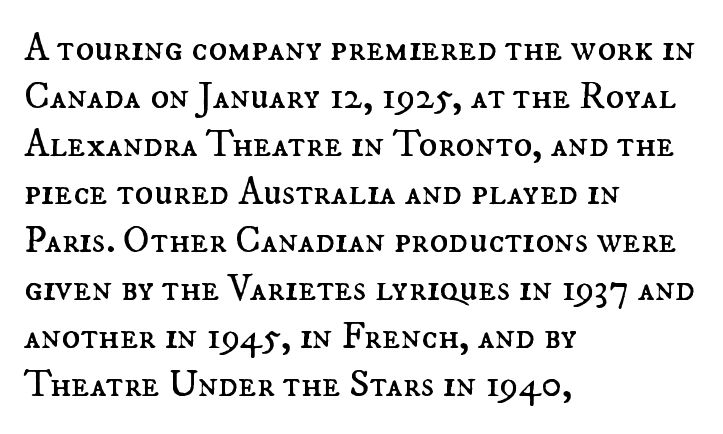
Q: Is the text bold? A: No.
Q: Is the text italic (slanted)? A: No, it is upright.
Q: Is the text underlined? A: No.
Q: How is the paragraph aligned? A: Left-aligned.
Q: Is the spacing between letters normal or unusually wide? A: Normal.
Q: Width (condensed, normal, or wide)? A: Normal.
Q: Stroke contrast? A: Medium.
Q: x-height? A: Small.
Q: Monospaced? A: No.
